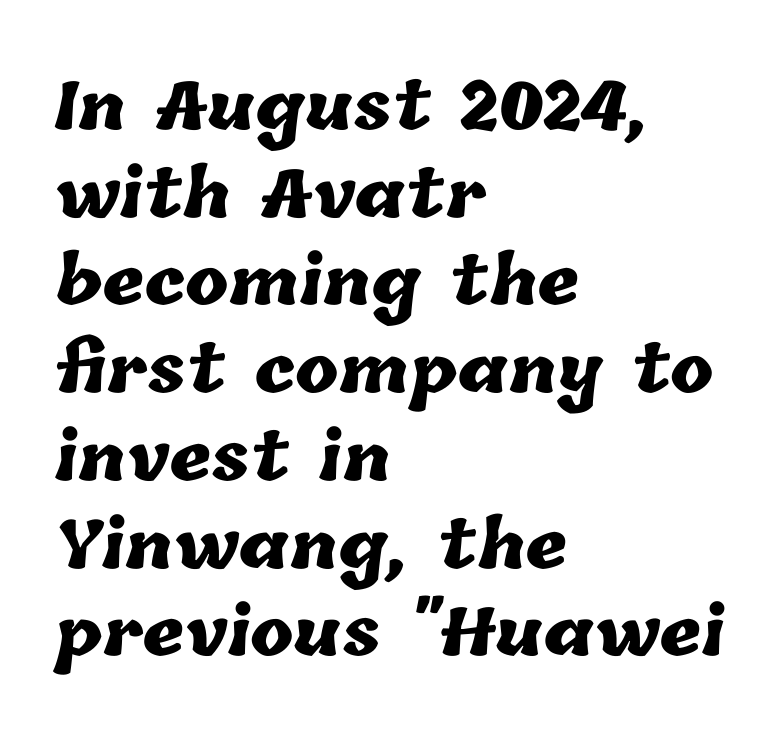
The image shows 65 px heavy type; set left-aligned, normal line spacing (1.35x), normal letter spacing, not underlined; low stroke contrast and a medium x-height.
